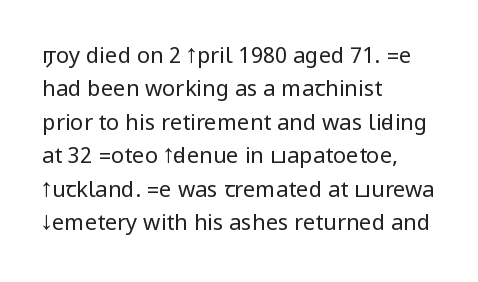
The image shows 22 px text type, upright; set left-aligned, normal line spacing (1.52x), normal letter spacing, not underlined.
